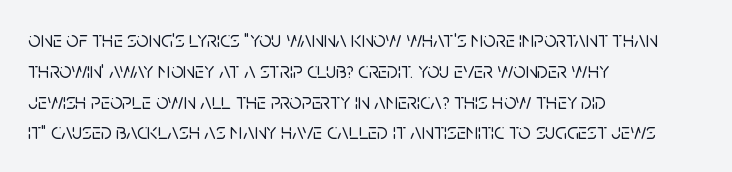
A classic flush-left, rag-right setting is used for this passage. Rendered with straight, roman letterforms. The rendering uses a moderate line-height, typical for paragraphs. In terms of letterspacing, this is plain default setting.
